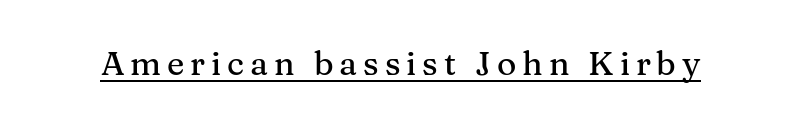
A typesetter would call this proportional, since set widths differ per character. You can see a thin bar hugging the bottom of the glyphs. Letterform terminals end in serifs throughout the passage. A typesetter would mark this as roman, not italic.
